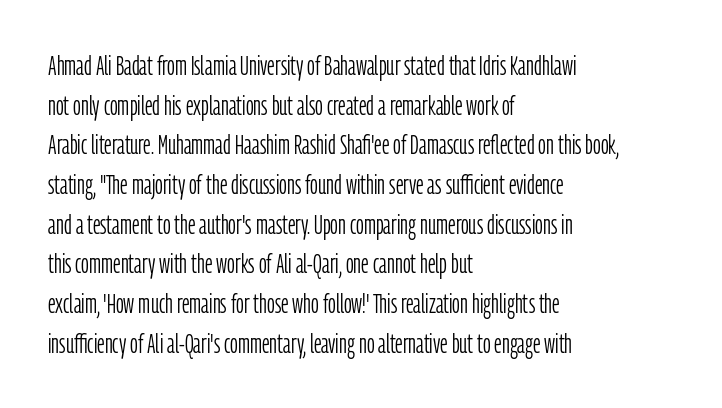
{"italic": "no", "bold": "no", "underline": "no", "align": "left", "line_spacing": "normal", "line_spacing_ratio": 1.47, "letter_spacing": "normal", "letter_spacing_em": 0.0, "glyph_px": 27}
